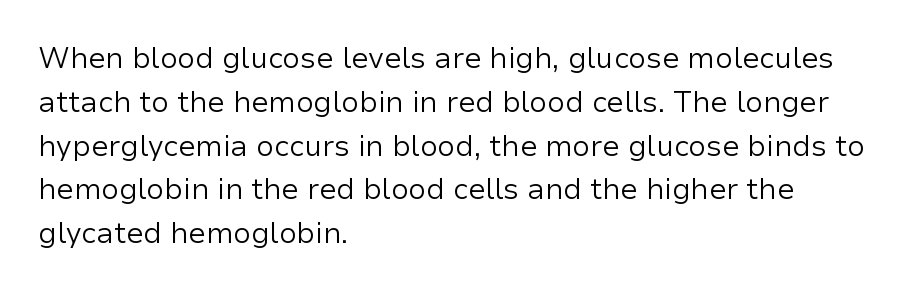
{"serif": "no", "italic": "no", "bold": "no", "weight": "regular", "width": "normal", "stroke_contrast": "low", "x_height": "medium", "monospaced": "no", "underline": "no", "align": "left", "line_spacing": "normal", "line_spacing_ratio": 1.51, "letter_spacing": "normal", "letter_spacing_em": 0.0, "glyph_px": 29}
